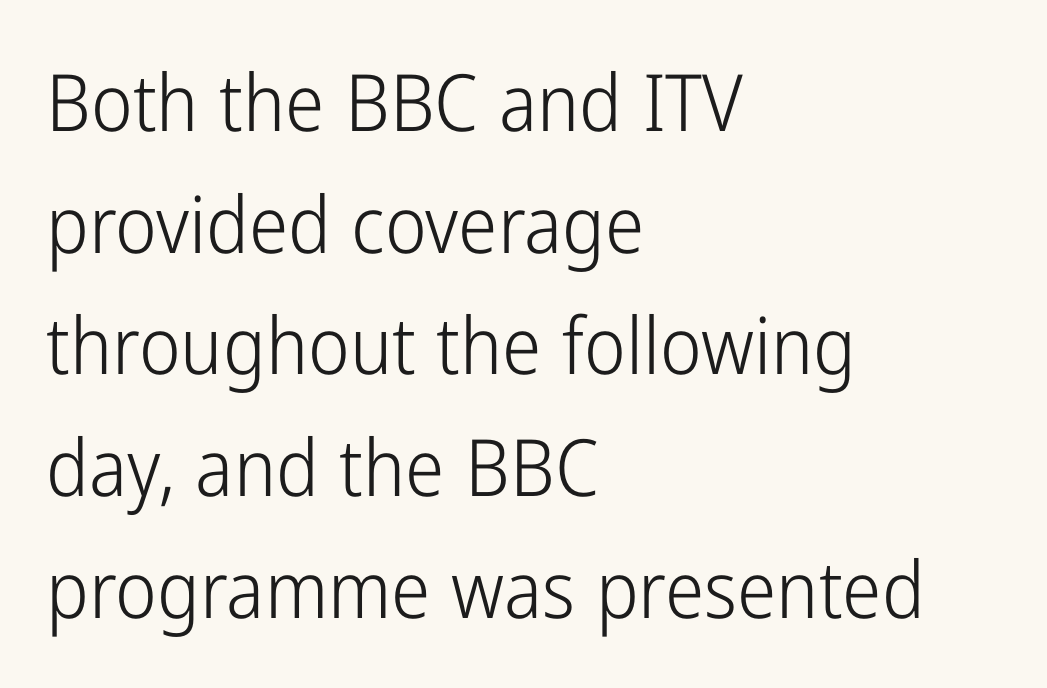
Q: Is the text bold? A: No.
Q: Is the text italic (slanted)? A: No, it is upright.
Q: Is the typeface a serif or a sans-serif typeface? A: Sans-serif.
Q: Is the text underlined? A: No.
Q: How is the paragraph aligned? A: Left-aligned.
Q: Is the spacing between letters normal or unusually wide? A: Normal.
Q: Is the spacing between lines tight, normal or loose? A: Normal.
Q: Width (condensed, normal, or wide)? A: Condensed.
Q: Stroke contrast? A: Low.
Q: x-height? A: Medium.
Q: Monospaced? A: No.
